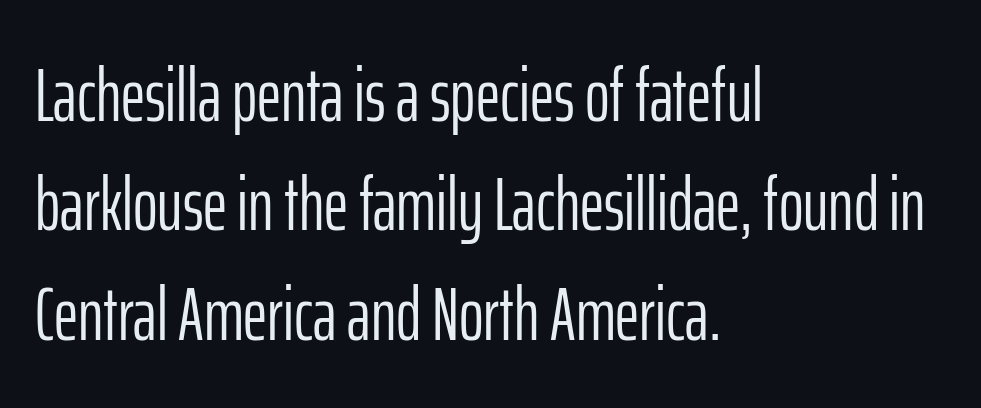
Vertically, the passage feels balanced, rows spaced as you'd expect. Each line starts at the same left margin while the right side varies. Rendered with straight, roman letterforms. Varying glyph widths throughout — classic text-font behaviour. Anything drawn beneath the words? Only blank space. These lines are composed in type without serifs.
